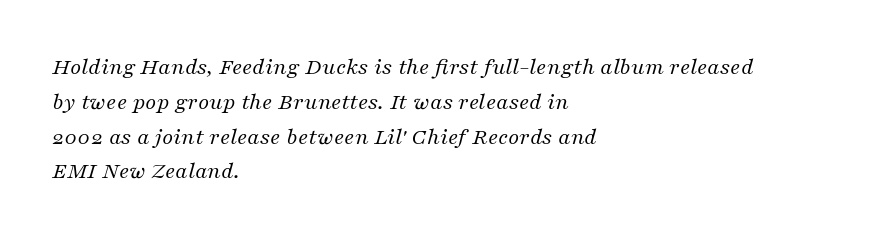
The paragraph shown leans on its left margin. The specimen omits any rule beneath the text block's lines. Style check: oblique. Does the leading feel generous? No, just average. The cut favours lightness, reaching ordinary text weight at its darkest. This sample uses plain, unmodified letter spacing.
